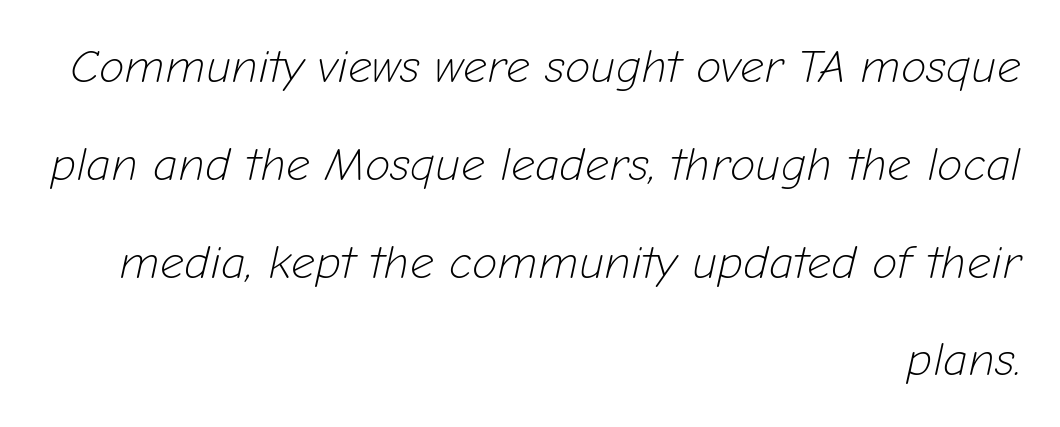
Compared with typical paragraphs, the rows here are farther apart. The glyphs are unaccompanied by any horizontal stroke below them. The typesetter chose a ragged-left arrangement here. Stem width sits at or under what a default text font uses. A typesetter would call this zero additional tracking.
